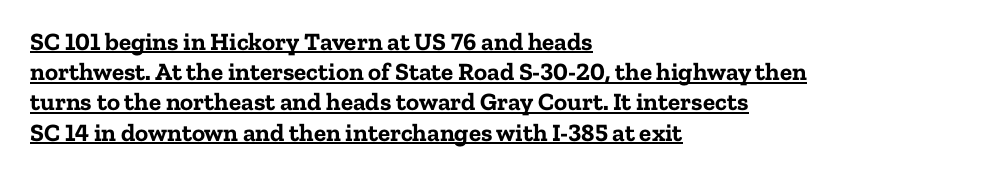
This sample is left-justified, so line endings fall wherever the words run out. Is the letter spacing exaggerated? No — it looks like the ordinary default. It's the straight-up-and-down kind of type. Underlining? Definitely there. Caption: bold face, heavy strokes.
